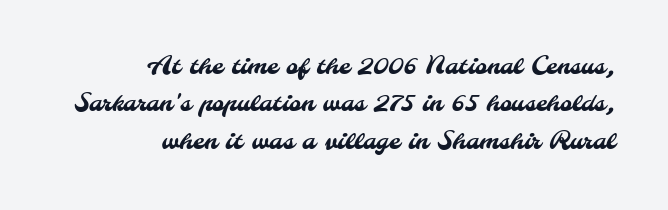
Alignment: flush right. Characters follow at the spacing the type designer built in. Rows of type keep a routine distance in the vertical direction. Clear beneath every line of the passage.
